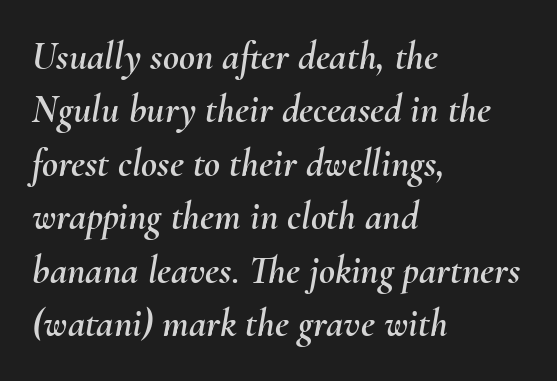
Students, note that the glyphs here touch the page at normal intervals. Descender tails drop into unmarked territory. The rendering uses natural spacing where letterforms have individual widths. Compared with a centered layout, this one pins lines to the left instead. The passage shown stacks its lines at a standard gap.
